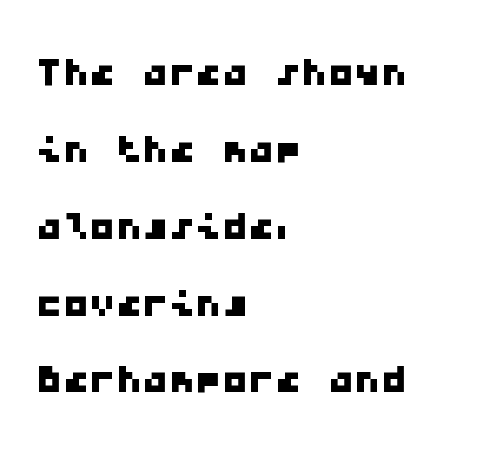
The image shows 53 px wide sans-serif type, monospaced; set left-aligned, normal line spacing (1.45x), normal letter spacing, not underlined; low stroke contrast and a medium x-height.
